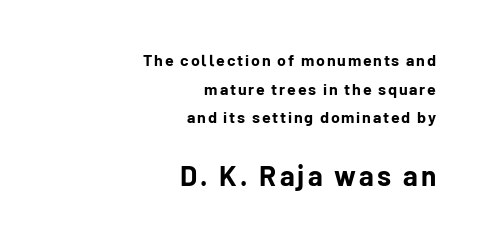
{"serif": "no", "italic": "no", "bold": "yes", "weight": "bold", "width": "normal", "stroke_contrast": "low", "x_height": "medium", "monospaced": "no", "underline": "no", "align": "right", "line_spacing_ratio": 1.79, "larger_block": "second", "size_ratio": 1.75, "glyph_px": 28}
